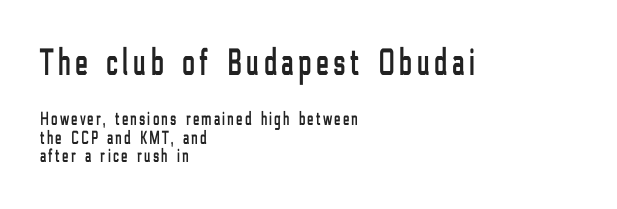
Q: Is the text italic (slanted)? A: No, it is upright.
Q: Is the typeface a serif or a sans-serif typeface? A: Sans-serif.
Q: Is the text underlined? A: No.
Q: How is the paragraph aligned? A: Left-aligned.
Q: Is the spacing between lines tight, normal or loose? A: Tight.
Q: Which block of text is set in a larger size, the first (top) or the second (bottom)? A: The first (top) one.
Q: Width (condensed, normal, or wide)? A: Condensed.
Q: Stroke contrast? A: Low.
Q: x-height? A: Medium.
Q: Monospaced? A: No.
